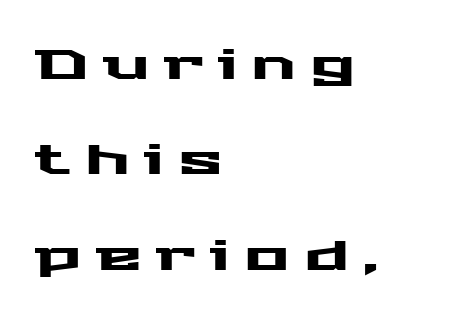
Q: Is the text italic (slanted)? A: No, it is upright.
Q: Is the typeface a serif or a sans-serif typeface? A: Sans-serif.
Q: Is the text underlined? A: No.
Q: How is the paragraph aligned? A: Left-aligned.
Q: Is the spacing between letters normal or unusually wide? A: Unusually wide.
Q: Is the spacing between lines tight, normal or loose? A: Loose.
Q: Width (condensed, normal, or wide)? A: Wide.
Q: Stroke contrast? A: Medium.
Q: x-height? A: Medium.
Q: Monospaced? A: No.
